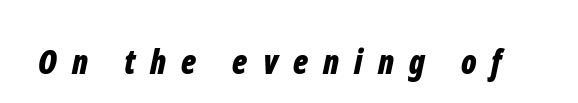
The image shows 33 px bold, condensed type, italic (leaning right); set unusually wide letter spacing (+0.46 em), not underlined; low stroke contrast and a medium x-height.
